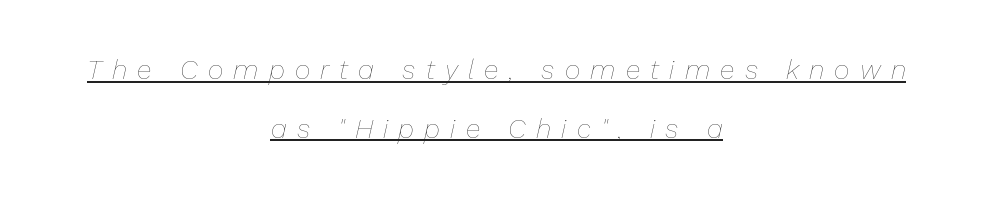
The image shows 27 px text type, italic (leaning right); set centered, loose line spacing (2.17x), unusually wide letter spacing (+0.38 em), underlined.
